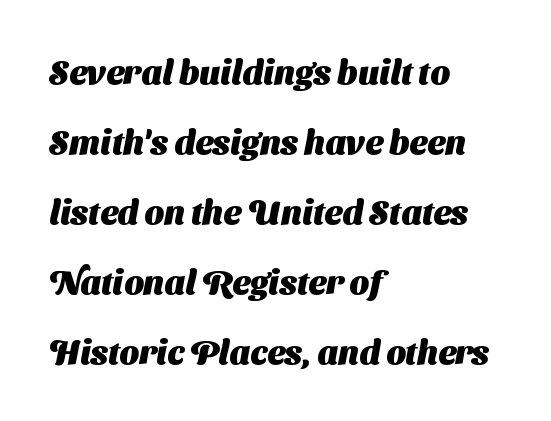
The image shows 34 px heavy sans-serif type; set left-aligned, loose line spacing (2.06x), normal letter spacing, not underlined; medium stroke contrast and a medium x-height.
